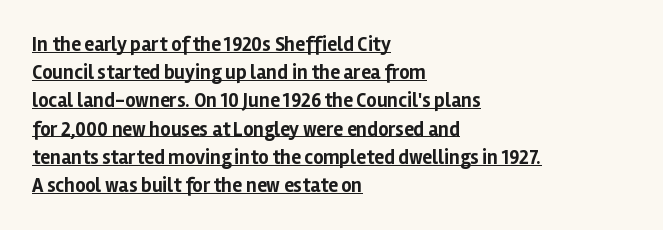
Q: Is the text bold? A: Yes.
Q: Is the text italic (slanted)? A: No, it is upright.
Q: Is the text underlined? A: Yes.
Q: How is the paragraph aligned? A: Left-aligned.
Q: Is the spacing between letters normal or unusually wide? A: Normal.
Q: Is the spacing between lines tight, normal or loose? A: Normal.
